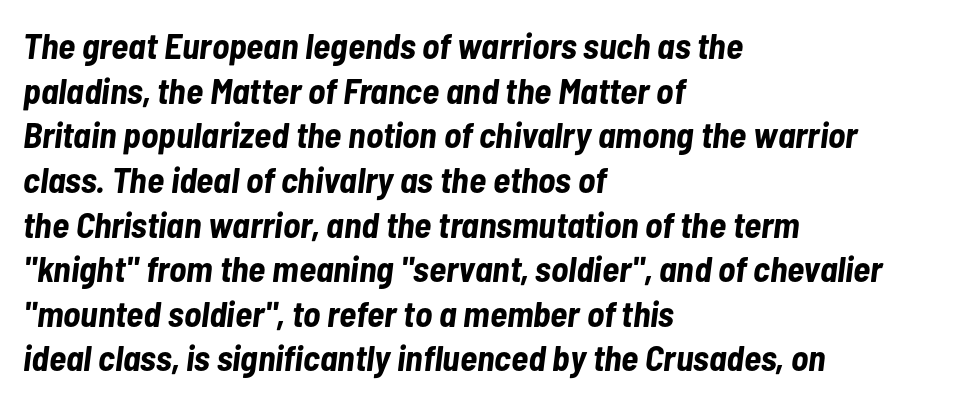
The image shows 36 px bold, condensed type, italic (leaning right); set left-aligned, line spacing 1.24x, normal letter spacing, not underlined; low stroke contrast and a medium x-height.
